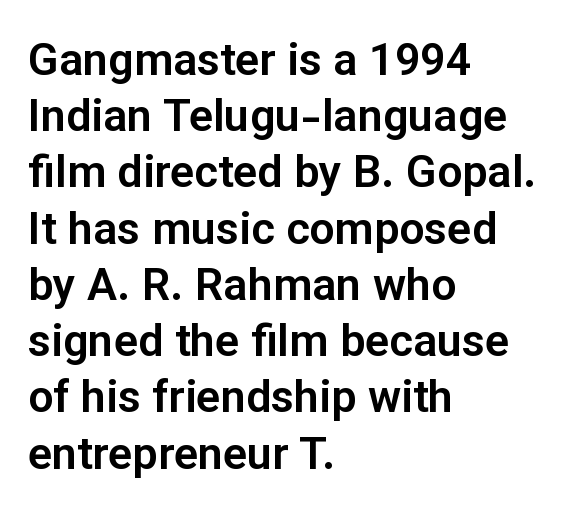
Regarding leading, the lines here are spaced in the standard way. The rendering uses natural spacing where letterforms have individual widths. Where is the straight margin? On the left. Look at the bottom of the vertical strokes: they stop flat, with no serifs. The passage shown has conventional tracking throughout.
